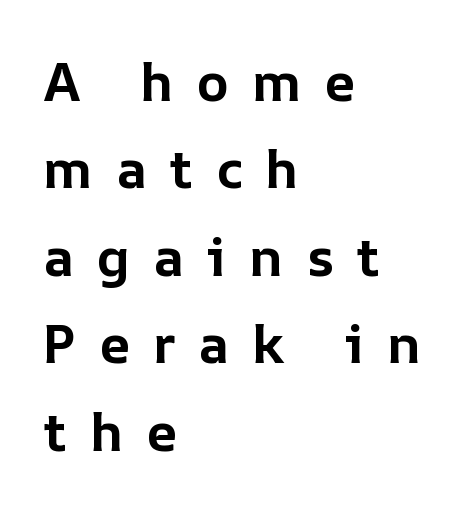
Q: Is the text bold? A: Yes.
Q: Is the text italic (slanted)? A: No, it is upright.
Q: Is the text underlined? A: No.
Q: How is the paragraph aligned? A: Left-aligned.
Q: Is the spacing between letters normal or unusually wide? A: Unusually wide.
Q: Is the spacing between lines tight, normal or loose? A: Normal.
Q: Width (condensed, normal, or wide)? A: Normal.
Q: Stroke contrast? A: Low.
Q: x-height? A: Medium.
Q: Monospaced? A: No.
